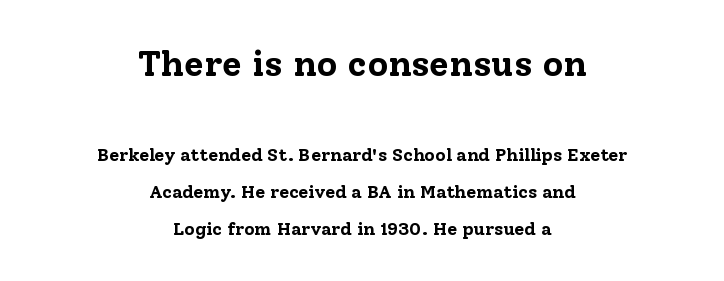
Q: Is the text bold? A: Yes.
Q: Is the text italic (slanted)? A: No, it is upright.
Q: Is the typeface a serif or a sans-serif typeface? A: Serif.
Q: Is the text underlined? A: No.
Q: How is the paragraph aligned? A: Centered.
Q: Is the spacing between letters normal or unusually wide? A: Normal.
Q: Is the spacing between lines tight, normal or loose? A: Loose.
Q: Which block of text is set in a larger size, the first (top) or the second (bottom)? A: The first (top) one.
Q: Width (condensed, normal, or wide)? A: Normal.
Q: Stroke contrast? A: Low.
Q: x-height? A: Medium.
Q: Monospaced? A: No.
